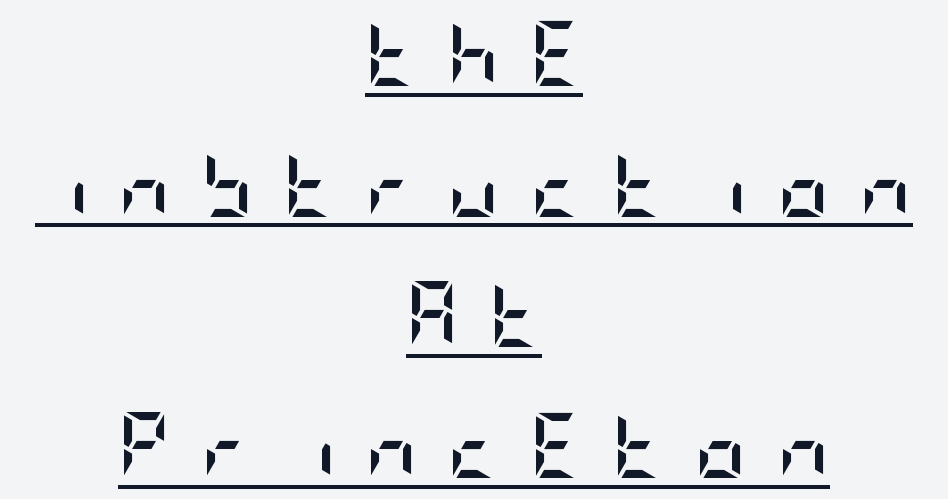
{"serif": "no", "italic": "no", "bold": "yes", "weight": "semibold", "width": "condensed", "stroke_contrast": "low", "x_height": "large", "underline": "yes", "align": "center", "line_spacing": "loose", "line_spacing_ratio": 2.01, "letter_spacing": "wide", "letter_spacing_em": 0.45, "glyph_px": 65}
